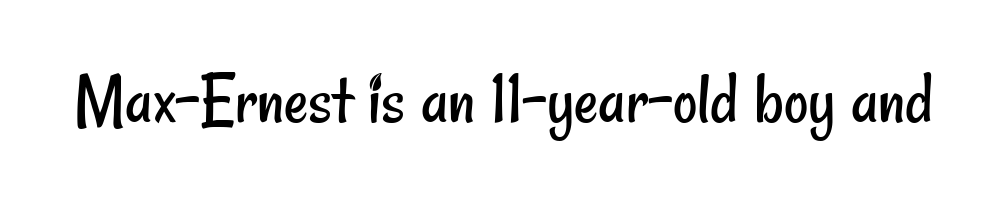
Q: Is the text bold? A: No.
Q: Is the typeface a serif or a sans-serif typeface? A: Sans-serif.
Q: Is the text underlined? A: No.
Q: Is the spacing between letters normal or unusually wide? A: Normal.
Q: Width (condensed, normal, or wide)? A: Condensed.
Q: Stroke contrast? A: Low.
Q: x-height? A: Small.
Q: Monospaced? A: No.
